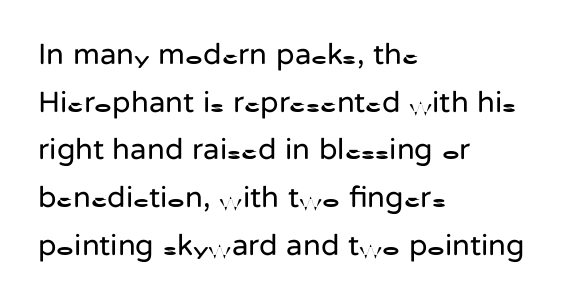
{"serif": "no", "italic": "no", "bold": "no", "weight": "regular", "width": "normal", "stroke_contrast": "low", "x_height": "medium", "monospaced": "no", "underline": "no", "align": "left", "line_spacing": "normal", "line_spacing_ratio": 1.59, "letter_spacing": "normal", "letter_spacing_em": 0.0, "glyph_px": 30}
